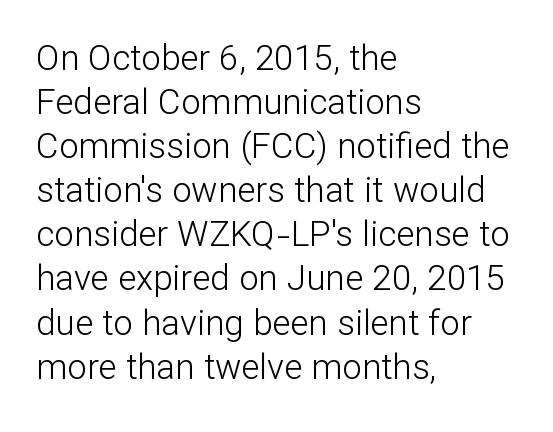
{"serif": "no", "italic": "no", "bold": "no", "weight": "light", "width": "normal", "stroke_contrast": "low", "x_height": "medium", "monospaced": "no", "underline": "no", "align": "left", "line_spacing": "normal", "line_spacing_ratio": 1.26, "letter_spacing": "normal", "letter_spacing_em": 0.0, "glyph_px": 35}
